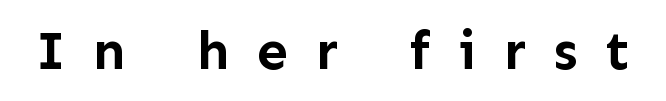
Upright lettering throughout. Varying glyph widths throughout — classic text-font behaviour. Does the type have serifs? No, each stem ends abruptly. There is plenty of visible air inserted between adjacent glyphs.
